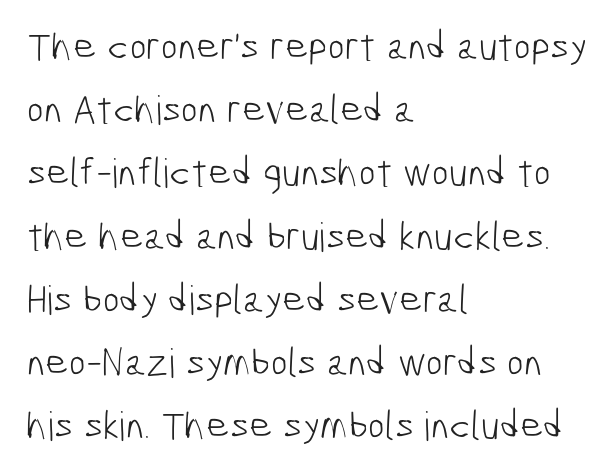
How are the letters spaced? Ordinarily, with no added tracking. Think of a printed novel: that variable character pitch is what you see here. A student would call this left alignment; a typographer would say flush left, rag right. A light-to-regular cut is what we see here.
